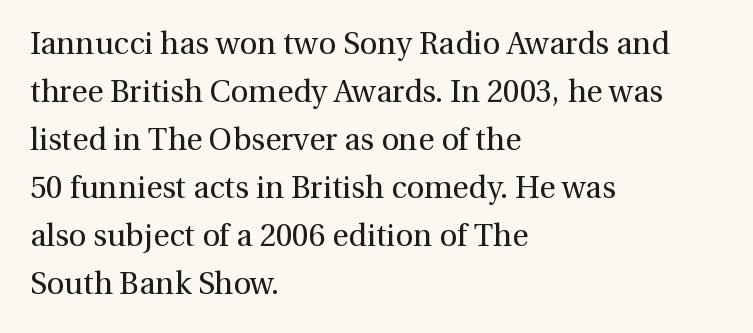
{"serif": "yes", "italic": "no", "bold": "no", "weight": "regular", "width": "normal", "stroke_contrast": "medium", "x_height": "medium", "monospaced": "no", "underline": "no", "align": "left", "line_spacing": "normal", "line_spacing_ratio": 1.55, "letter_spacing": "normal", "letter_spacing_em": 0.0, "glyph_px": 31}
